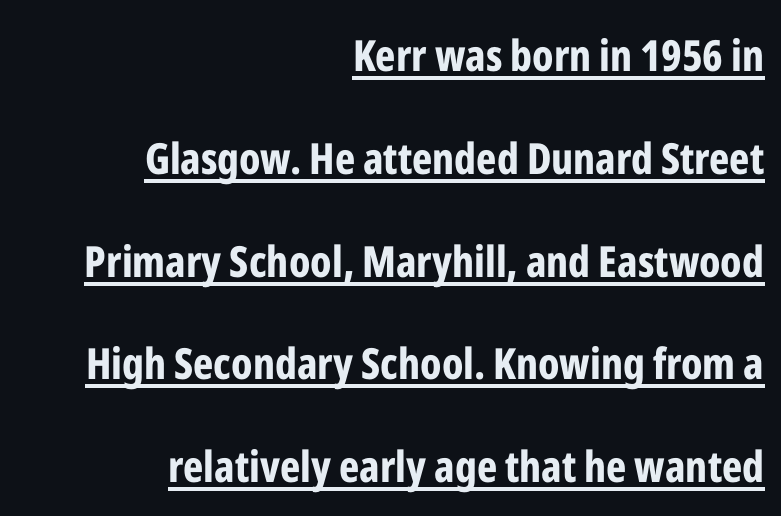
This rendering uses right alignment, leaving the left contour irregular. Check where the strokes stop: nothing finishes them off — pure sans. This sample uses an upright cut, with every glyph sitting square on the baseline. The block of text is sparse from top to bottom, with ample space between rows. You can see a thin bar hugging the bottom of the glyphs.
